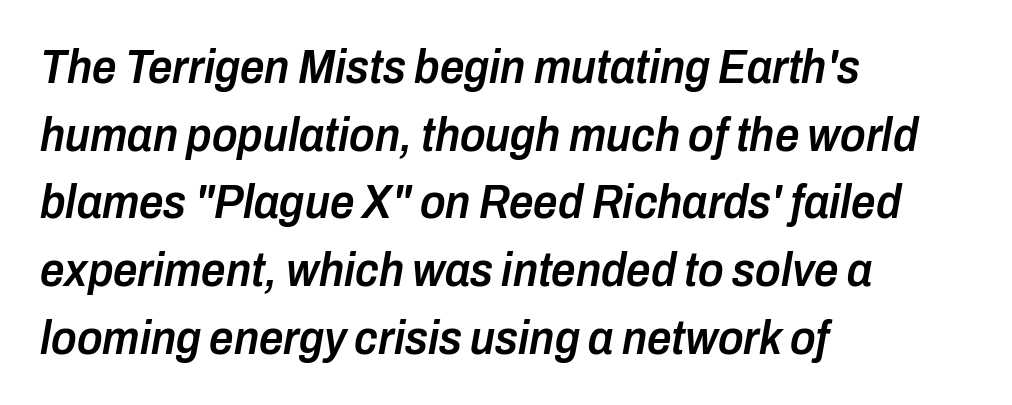
This rendering leaves character spacing at its baseline value. Character widths vary here, with narrow letters taking less room than wide ones. The paragraph has a hard left edge and a soft right edge. Quick note: interline space is typical. Any mark beneath the type? The region is blank.
